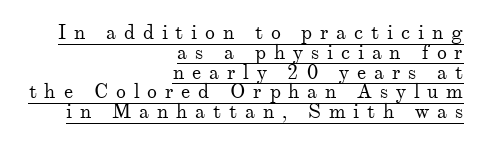
Q: Is the text bold? A: No.
Q: Is the text italic (slanted)? A: No, it is upright.
Q: Is the text underlined? A: Yes.
Q: How is the paragraph aligned? A: Right-aligned.
Q: Is the spacing between letters normal or unusually wide? A: Unusually wide.
Q: Is the spacing between lines tight, normal or loose? A: Tight.
